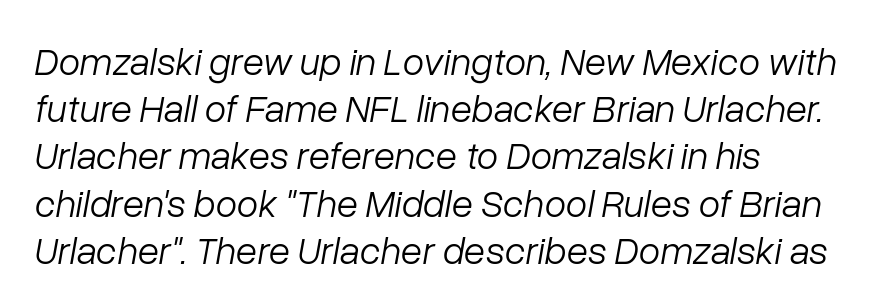
Q: Is the text bold? A: No.
Q: Is the text italic (slanted)? A: Yes, it leans right by about 10 degrees.
Q: Is the text underlined? A: No.
Q: How is the paragraph aligned? A: Left-aligned.
Q: Is the spacing between letters normal or unusually wide? A: Normal.
Q: Width (condensed, normal, or wide)? A: Normal.
Q: Stroke contrast? A: Low.
Q: x-height? A: Medium.
Q: Monospaced? A: No.
